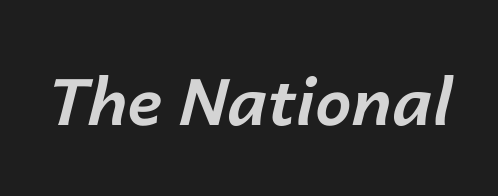
Q: Is the text bold? A: Yes.
Q: Is the text italic (slanted)? A: Yes, it leans right by about 14 degrees.
Q: Is the text underlined? A: No.
Q: Is the spacing between letters normal or unusually wide? A: Normal.
Q: Width (condensed, normal, or wide)? A: Normal.
Q: Stroke contrast? A: Low.
Q: x-height? A: Medium.
Q: Monospaced? A: No.
